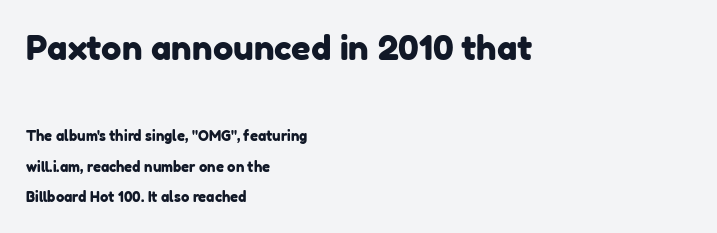
The image shows 34 px sans-serif type; set left-aligned, loose line spacing (2.18x), normal letter spacing, not underlined; the first (top) block is 2.43x larger; low stroke contrast and a medium x-height.
